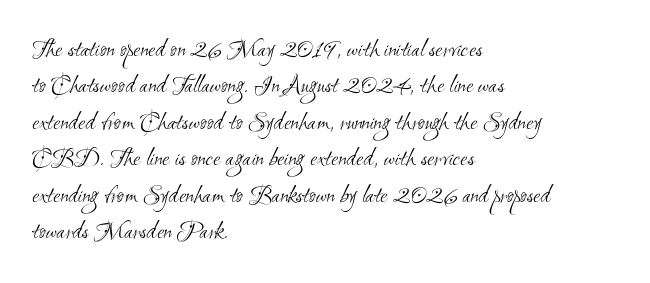
Each line starts at the same left margin while the right side varies. Regarding leading, the lines here are spaced in the standard way. No chunkiness to these letters — they're not bold. The face used here is rendered with its standard letterfit.
